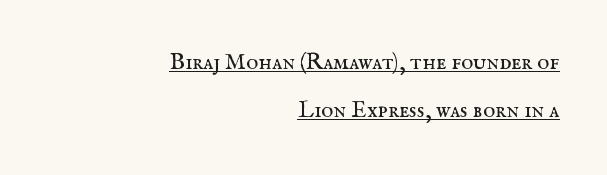
The image shows 23 px text type, upright; set right-aligned, loose line spacing (2.1x), normal letter spacing, underlined.
